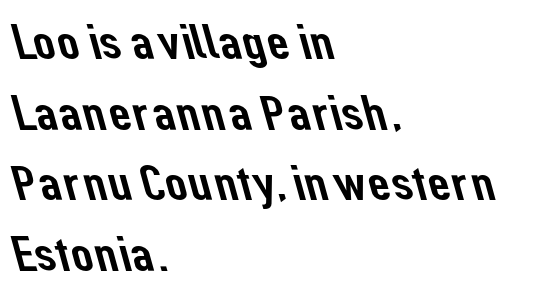
The image shows 49 px sans-serif type; set left-aligned, normal line spacing (1.44x), normal letter spacing, not underlined; low stroke contrast and a medium x-height.
